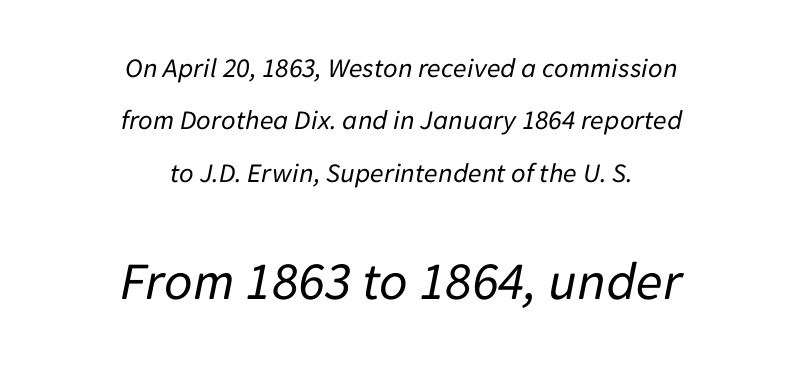
Visually, the bottom section dominates because its glyphs are scaled up. Check under the words: just untouched page. Each word holds together tightly as a unit, with standard inter-letter gaps. Quick note: italic. The setting favours the middle, as headings and verse often do.
